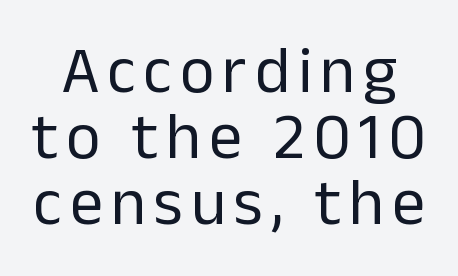
Only glyphs here, with clear space below each row. The typesetting does not lean heavy: it is not bold. What's the leading like? Squeezed, with rows nearly overlapping. Regarding serifs, this sample does without them. The letters advance in unequal steps, a hallmark of proportional type. Ordinary non-slanted type is in use.
